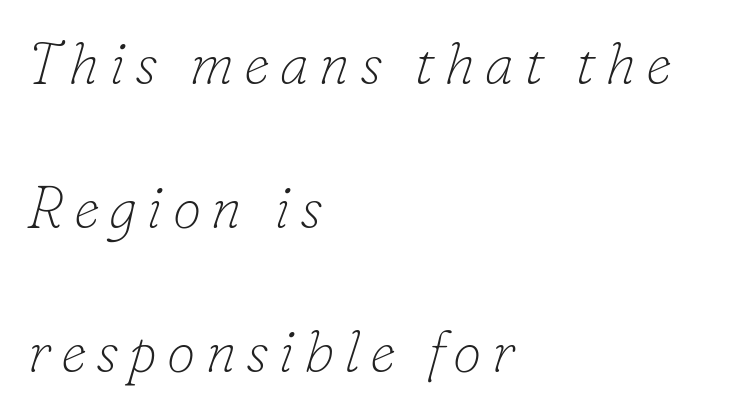
{"serif": "yes", "italic": "yes", "lean": "right", "slant_degrees": 16, "bold": "no", "weight": "thin", "width": "normal", "stroke_contrast": "low", "x_height": "small", "monospaced": "no", "underline": "no", "align": "left", "line_spacing": "loose", "line_spacing_ratio": 2.48, "glyph_px": 58}
